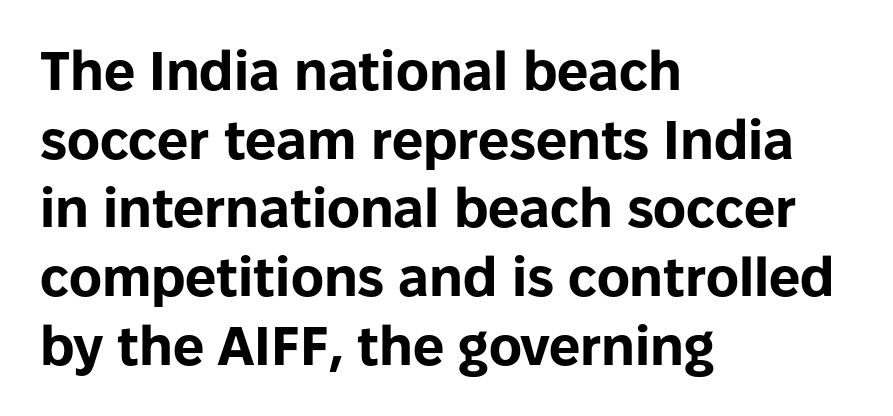
Q: Is the text bold? A: Yes.
Q: Is the text italic (slanted)? A: No, it is upright.
Q: Is the typeface a serif or a sans-serif typeface? A: Sans-serif.
Q: Is the text underlined? A: No.
Q: How is the paragraph aligned? A: Left-aligned.
Q: Is the spacing between letters normal or unusually wide? A: Normal.
Q: Is the spacing between lines tight, normal or loose? A: Normal.
Q: Width (condensed, normal, or wide)? A: Normal.
Q: Stroke contrast? A: Low.
Q: x-height? A: Medium.
Q: Monospaced? A: No.
